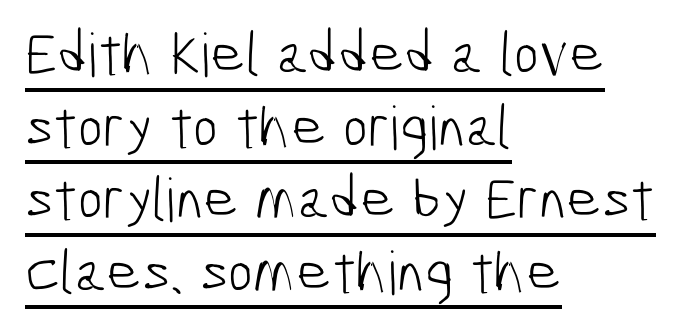
Q: Is the text bold? A: No.
Q: Is the typeface a serif or a sans-serif typeface? A: Sans-serif.
Q: Is the text underlined? A: Yes.
Q: How is the paragraph aligned? A: Left-aligned.
Q: Is the spacing between letters normal or unusually wide? A: Normal.
Q: Width (condensed, normal, or wide)? A: Condensed.
Q: Stroke contrast? A: Low.
Q: x-height? A: Medium.
Q: Monospaced? A: No.
